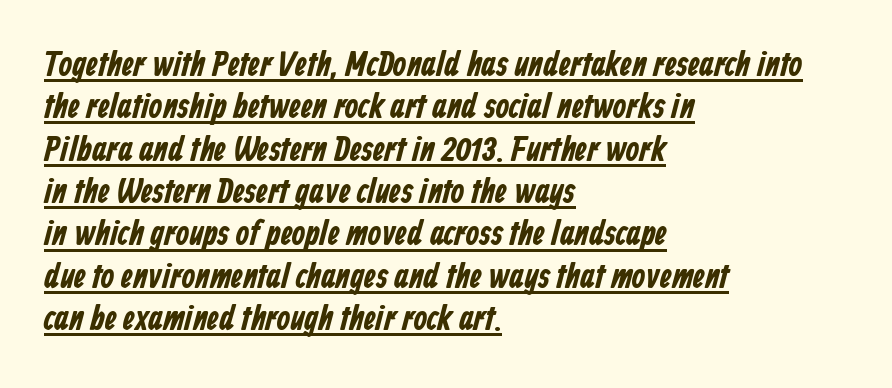
The lines in this sample share a left origin and differ only in where they stop. The face used here is proportionally spaced, like ordinary book or web type. Underline: present. A typesetter would call this zero additional tracking. Does the weight exceed regular? Yes, all the way to bold.
